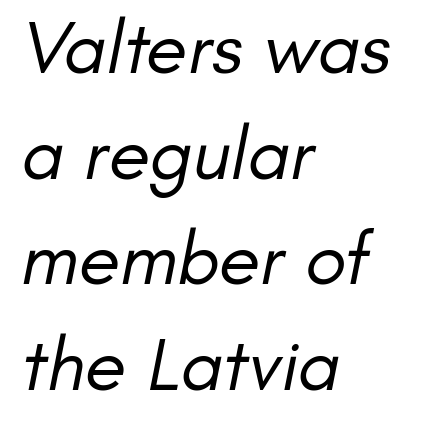
The image shows 76 px regular-weight sans-serif type; set left-aligned, normal line spacing (1.39x), normal letter spacing, not underlined; low stroke contrast and a small x-height.
